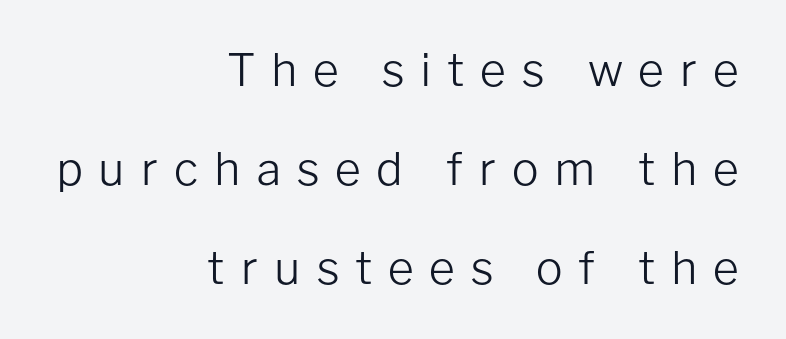
{"serif": "no", "italic": "no", "bold": "no", "weight": "light", "width": "normal", "stroke_contrast": "low", "x_height": "medium", "monospaced": "no", "underline": "no", "align": "right", "line_spacing": "loose", "line_spacing_ratio": 2.2, "letter_spacing": "wide", "letter_spacing_em": 0.34, "glyph_px": 45}
